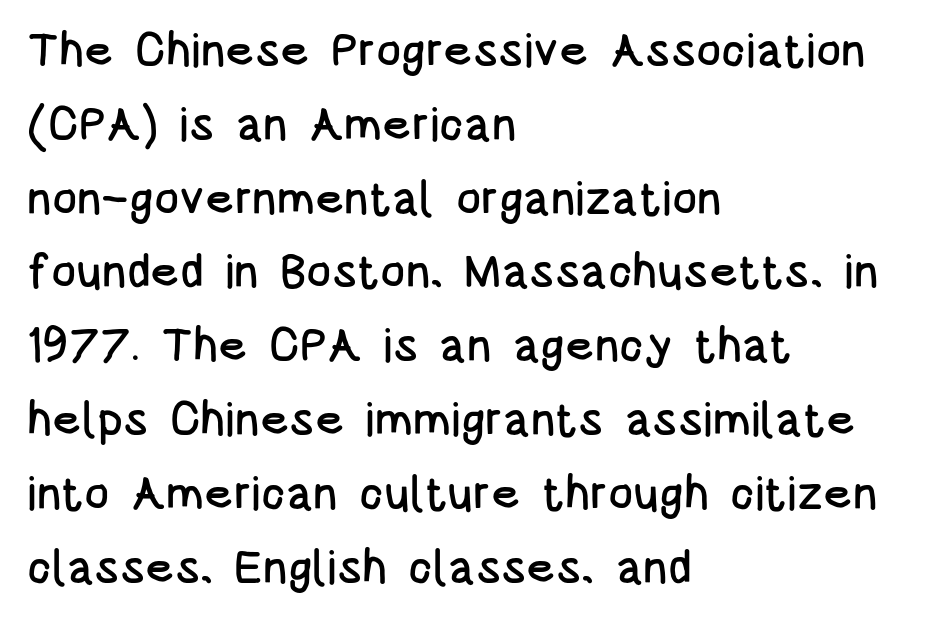
The axis of the letterforms is exactly vertical. Summary of vertical rhythm: regular, with standard interline spacing. This sample has the flowing, uneven cadence of proportional lettering. Observe the absence of serifs on each vertical stroke in this sample. Underline: absent. A student would call this left alignment; a typographer would say flush left, rag right.
